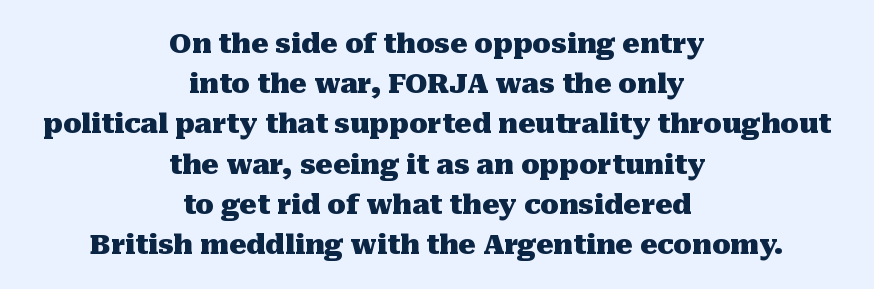
Q: Is the text bold? A: Yes.
Q: Is the text italic (slanted)? A: No, it is upright.
Q: Is the text underlined? A: No.
Q: How is the paragraph aligned? A: Centered.
Q: Is the spacing between letters normal or unusually wide? A: Normal.
Q: Is the spacing between lines tight, normal or loose? A: Normal.
